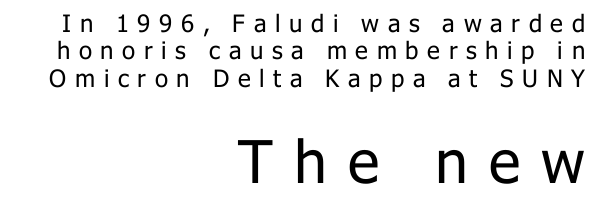
The passage shown stacks its lines with hardly any gap. Where is the straight margin? On the right. You could not count columns in this text — the font is proportionally spaced. A typesetter would mark this as roman, not italic. This sample uses expanded letter spacing, leaving extra air between glyphs. Examine the stroke ends and you'll find no serifs.
